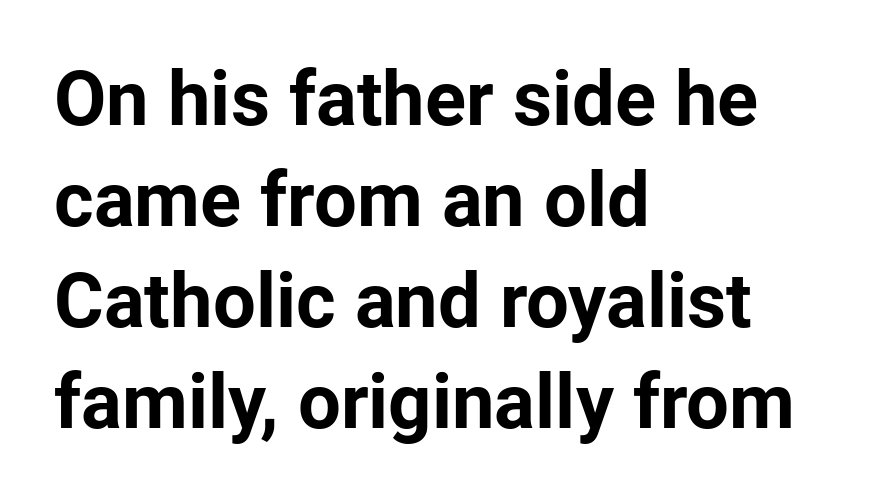
{"serif": "no", "italic": "no", "bold": "yes", "weight": "bold", "width": "normal", "stroke_contrast": "low", "x_height": "medium", "monospaced": "no", "underline": "no", "align": "left", "line_spacing": "normal", "line_spacing_ratio": 1.33, "letter_spacing": "normal", "letter_spacing_em": 0.0, "glyph_px": 76}
